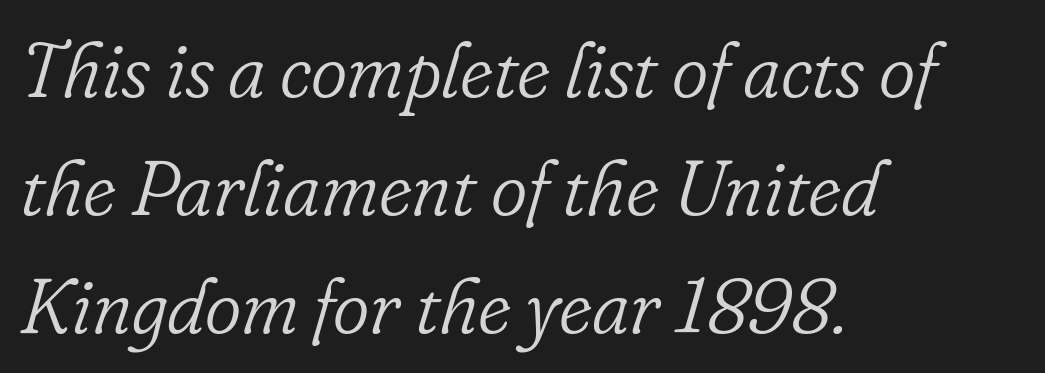
{"serif": "yes", "italic": "yes", "lean": "right", "slant_degrees": 16, "bold": "no", "weight": "light", "width": "normal", "stroke_contrast": "low", "x_height": "small", "monospaced": "no", "underline": "no", "align": "left", "line_spacing": "normal", "line_spacing_ratio": 1.51, "letter_spacing": "normal", "letter_spacing_em": 0.0, "glyph_px": 78}
